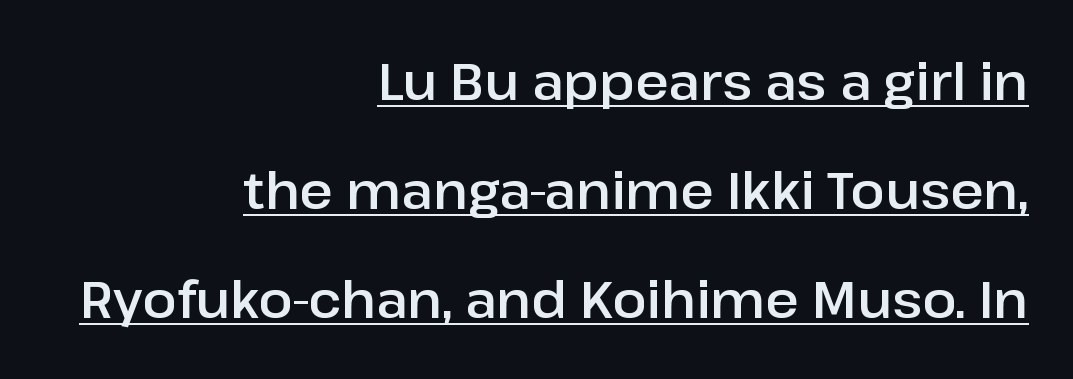
Q: Is the text italic (slanted)? A: No, it is upright.
Q: Is the typeface a serif or a sans-serif typeface? A: Sans-serif.
Q: Is the text underlined? A: Yes.
Q: How is the paragraph aligned? A: Right-aligned.
Q: Is the spacing between letters normal or unusually wide? A: Normal.
Q: Is the spacing between lines tight, normal or loose? A: Loose.
Q: Width (condensed, normal, or wide)? A: Normal.
Q: Stroke contrast? A: Low.
Q: x-height? A: Medium.
Q: Monospaced? A: No.
